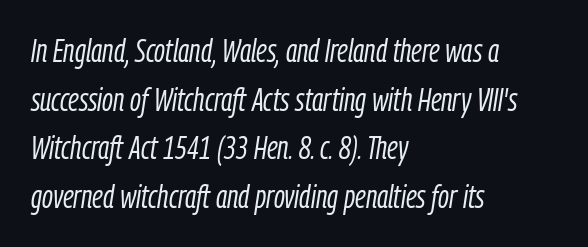
Q: Is the text bold? A: No.
Q: Is the text italic (slanted)? A: Yes, it leans right by about 9 degrees.
Q: Is the text underlined? A: No.
Q: How is the paragraph aligned? A: Left-aligned.
Q: Is the spacing between letters normal or unusually wide? A: Normal.
Q: Is the spacing between lines tight, normal or loose? A: Normal.
Q: Width (condensed, normal, or wide)? A: Condensed.
Q: Stroke contrast? A: Low.
Q: x-height? A: Medium.
Q: Monospaced? A: No.
